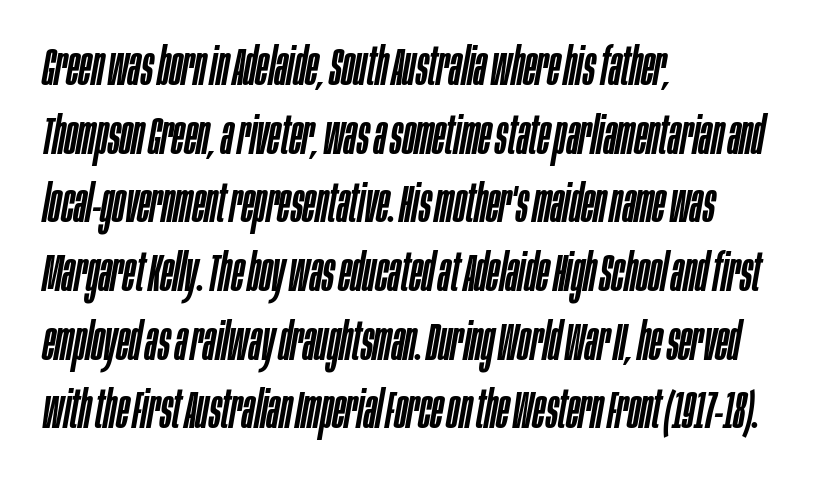
The image shows 52 px condensed type, italic (leaning right); set left-aligned, normal line spacing (1.32x), normal letter spacing, not underlined; low stroke contrast and a large x-height.
